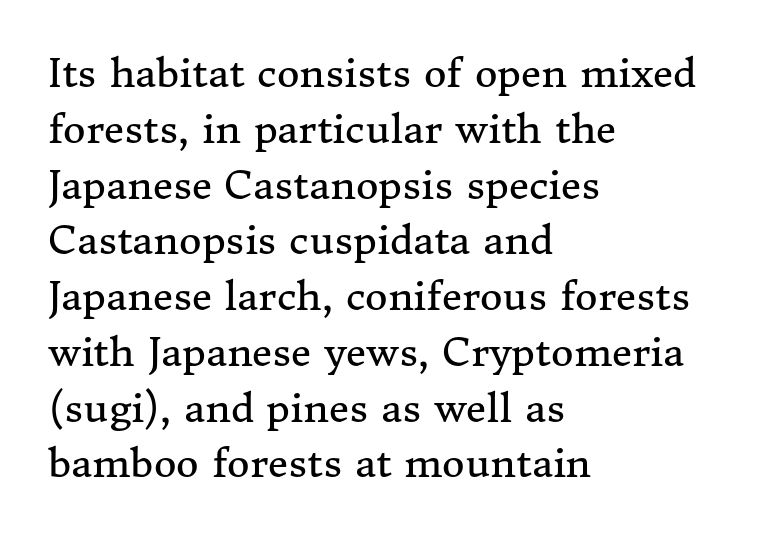
The image shows 39 px regular-weight serif type, upright; set left-aligned, normal line spacing (1.43x), normal letter spacing, not underlined; medium stroke contrast and a medium x-height.
